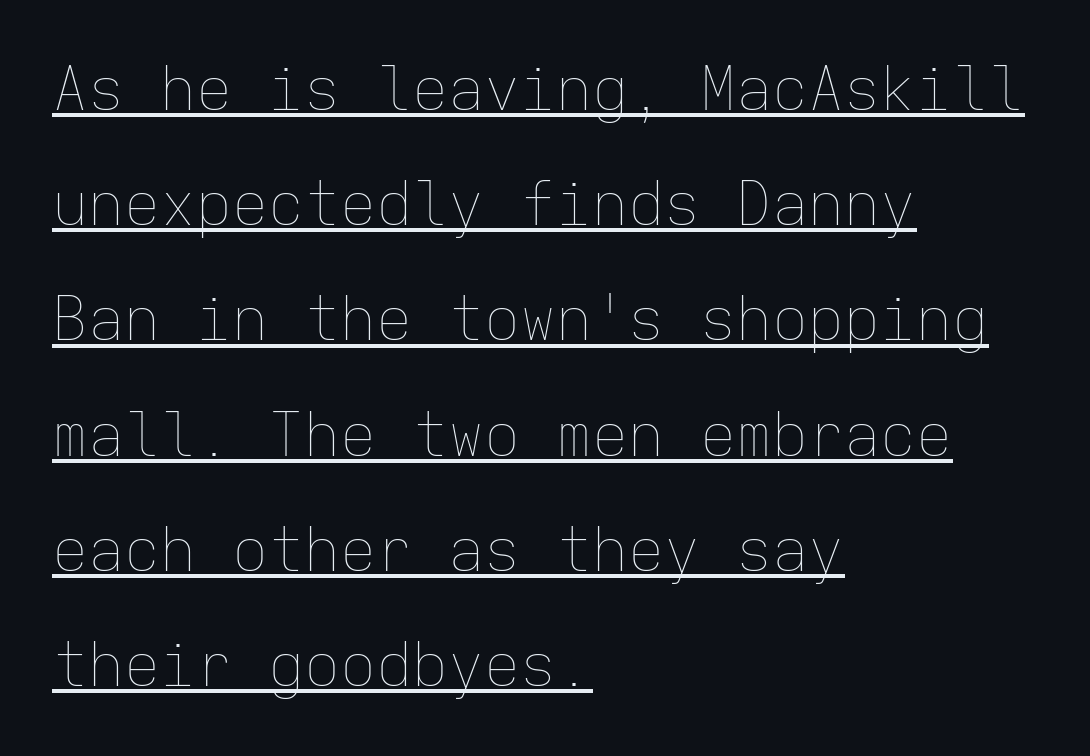
Q: Is the text bold? A: No.
Q: Is the text italic (slanted)? A: No, it is upright.
Q: Is the text underlined? A: Yes.
Q: How is the paragraph aligned? A: Left-aligned.
Q: Is the spacing between letters normal or unusually wide? A: Normal.
Q: Is the spacing between lines tight, normal or loose? A: Loose.
Q: Width (condensed, normal, or wide)? A: Normal.
Q: Stroke contrast? A: Low.
Q: x-height? A: Medium.
Q: Monospaced? A: Yes.
